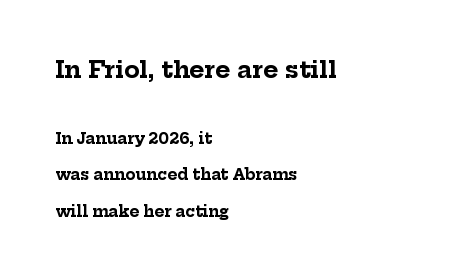
The image shows 23 px bold type, upright; set left-aligned, loose line spacing (2.42x), normal letter spacing, not underlined; the first (top) block is 1.53x larger.
